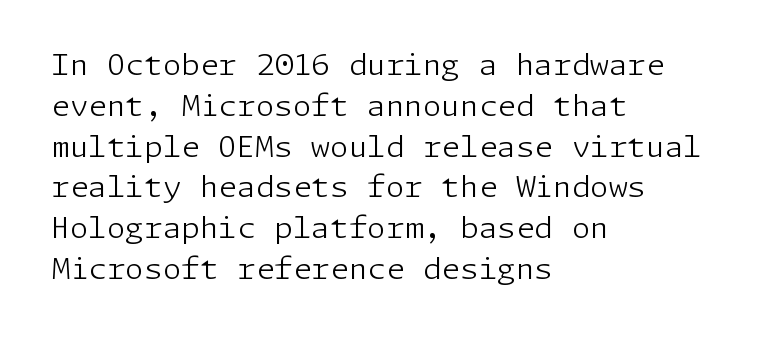
The image shows 30 px light sans-serif type, upright; set left-aligned, normal line spacing (1.36x), normal letter spacing, not underlined; low stroke contrast and a medium x-height.
